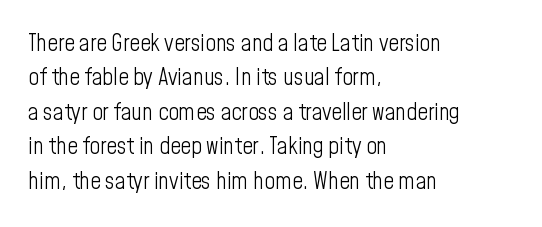
{"italic": "no", "bold": "no", "underline": "no", "align": "left", "line_spacing": "normal", "line_spacing_ratio": 1.5, "letter_spacing": "normal", "letter_spacing_em": 0.0, "glyph_px": 23}
